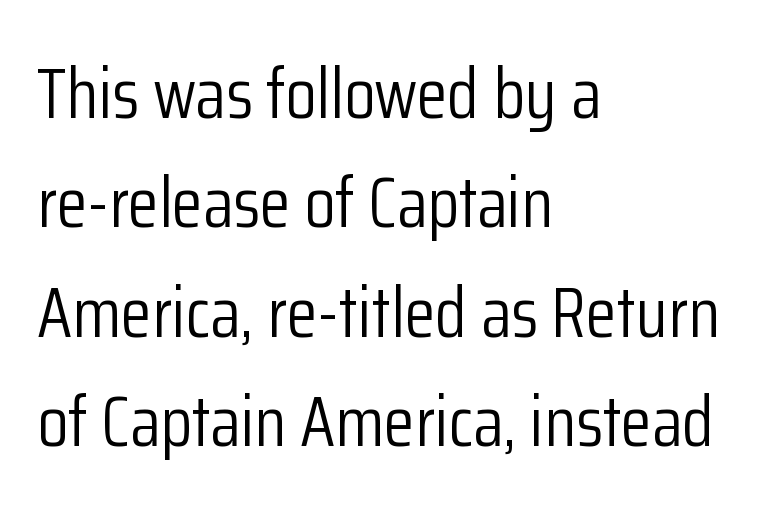
{"serif": "no", "italic": "no", "bold": "no", "weight": "light", "width": "condensed", "stroke_contrast": "low", "x_height": "medium", "monospaced": "no", "underline": "no", "align": "left", "line_spacing": "normal", "line_spacing_ratio": 1.54, "letter_spacing": "normal", "letter_spacing_em": 0.0, "glyph_px": 71}
